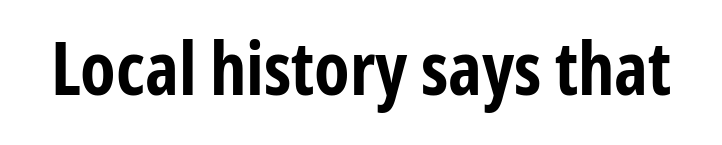
{"serif": "no", "italic": "no", "bold": "yes", "weight": "bold", "width": "condensed", "stroke_contrast": "low", "x_height": "medium", "monospaced": "no", "underline": "no", "letter_spacing": "normal", "letter_spacing_em": 0.0, "glyph_px": 73}
